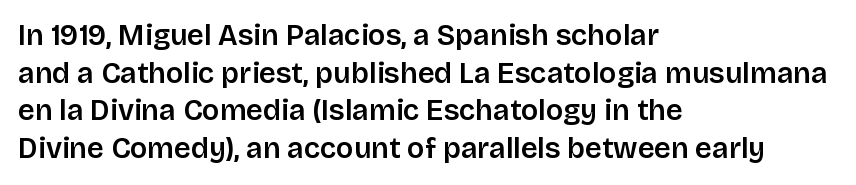
The image shows 29 px sans-serif type, upright; set left-aligned, normal line spacing (1.3x), normal letter spacing, not underlined; low stroke contrast and a large x-height.
